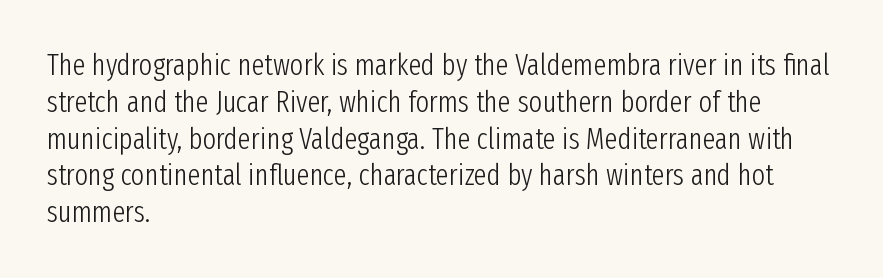
Q: Is the text bold? A: No.
Q: Is the text italic (slanted)? A: No, it is upright.
Q: Is the typeface a serif or a sans-serif typeface? A: Sans-serif.
Q: Is the text underlined? A: No.
Q: How is the paragraph aligned? A: Left-aligned.
Q: Is the spacing between letters normal or unusually wide? A: Normal.
Q: Is the spacing between lines tight, normal or loose? A: Normal.
Q: Width (condensed, normal, or wide)? A: Condensed.
Q: Stroke contrast? A: Low.
Q: x-height? A: Medium.
Q: Monospaced? A: No.
